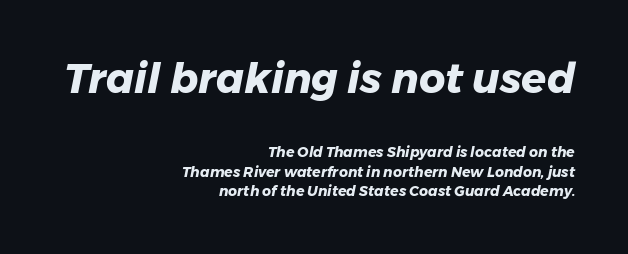
The string is rendered with underlining switched off. Does the copy run flush right? Yes — the right margin is perfectly even. Does extra space separate the letters? No, they use regular spacing. The block sitting higher on the canvas is the one with enlarged characters. In terms of posture, this sample is oblique.
